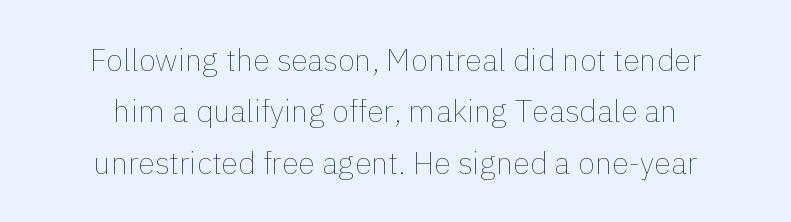
Type without underlining. In CSS terms this would be text-align: center. Students, note that the glyphs here touch the page at normal intervals. Is this a fixed-width face? No — the glyphs have proportional, varying widths.
